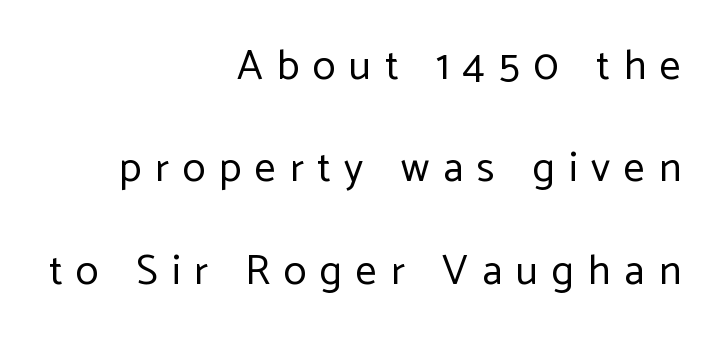
The image shows 42 px regular-weight sans-serif type, upright; set right-aligned, loose line spacing (2.44x), unusually wide letter spacing (+0.33 em), not underlined; low stroke contrast and a medium x-height.
